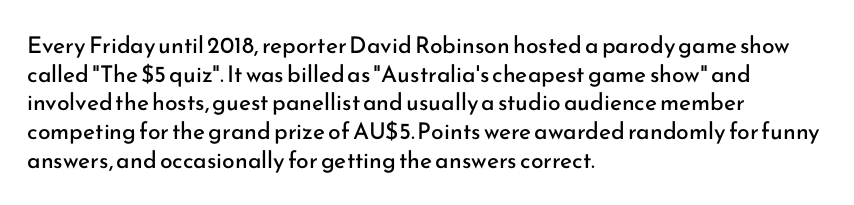
{"italic": "no", "bold": "no", "underline": "no", "align": "left", "line_spacing": "normal", "line_spacing_ratio": 1.25, "letter_spacing": "normal", "letter_spacing_em": 0.0, "glyph_px": 23}
